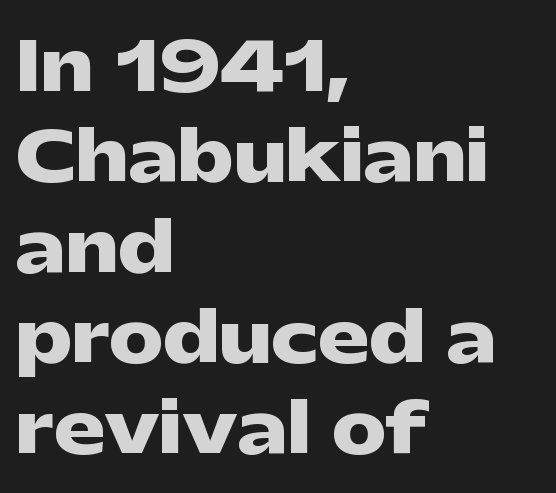
Q: Is the text bold? A: Yes.
Q: Is the text italic (slanted)? A: No, it is upright.
Q: Is the typeface a serif or a sans-serif typeface? A: Sans-serif.
Q: Is the text underlined? A: No.
Q: How is the paragraph aligned? A: Left-aligned.
Q: Is the spacing between letters normal or unusually wide? A: Normal.
Q: Is the spacing between lines tight, normal or loose? A: Normal.
Q: Width (condensed, normal, or wide)? A: Wide.
Q: Stroke contrast? A: Low.
Q: x-height? A: Medium.
Q: Monospaced? A: No.
